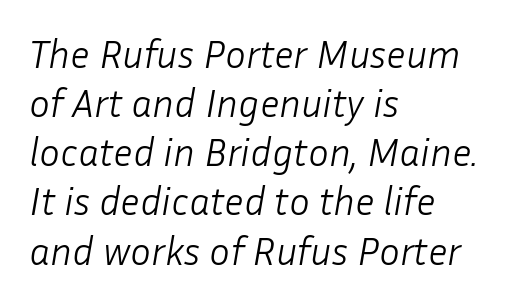
The image shows 39 px light type, italic (leaning right); set left-aligned, normal line spacing (1.26x), normal letter spacing, not underlined; low stroke contrast and a medium x-height.
